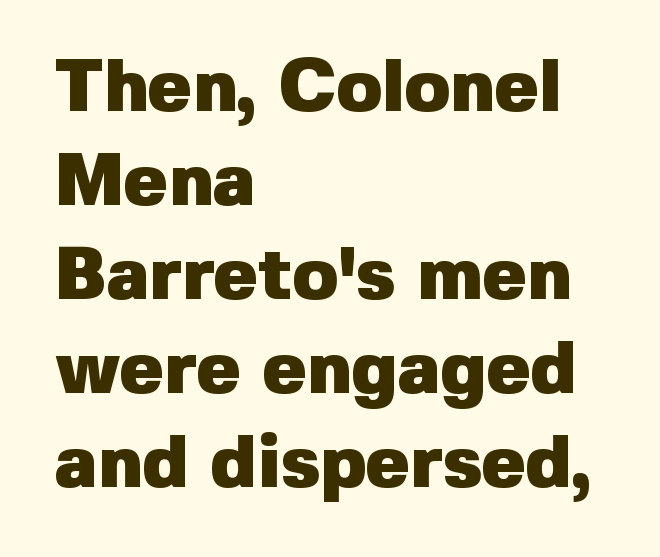
Q: Is the text bold? A: Yes.
Q: Is the text italic (slanted)? A: No, it is upright.
Q: Is the typeface a serif or a sans-serif typeface? A: Sans-serif.
Q: Is the text underlined? A: No.
Q: How is the paragraph aligned? A: Left-aligned.
Q: Is the spacing between letters normal or unusually wide? A: Normal.
Q: Is the spacing between lines tight, normal or loose? A: Normal.
Q: Width (condensed, normal, or wide)? A: Normal.
Q: Stroke contrast? A: Low.
Q: x-height? A: Medium.
Q: Monospaced? A: No.
